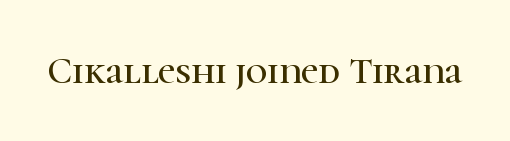
{"serif": "yes", "italic": "no", "width": "normal", "stroke_contrast": "high", "x_height": "medium", "monospaced": "no", "underline": "no", "letter_spacing": "normal", "letter_spacing_em": 0.0, "glyph_px": 38}
